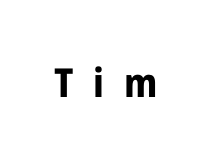
Q: Is the text bold? A: Yes.
Q: Is the text italic (slanted)? A: No, it is upright.
Q: Is the typeface a serif or a sans-serif typeface? A: Sans-serif.
Q: Is the text underlined? A: No.
Q: Is the spacing between letters normal or unusually wide? A: Unusually wide.
Q: Width (condensed, normal, or wide)? A: Normal.
Q: Stroke contrast? A: Low.
Q: x-height? A: Medium.
Q: Monospaced? A: No.
